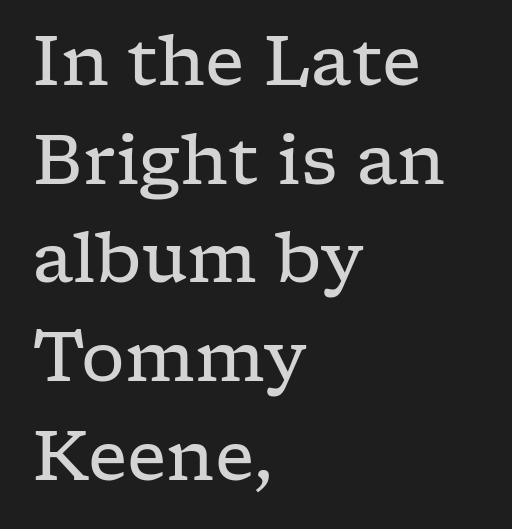
The rendering uses natural spacing where letterforms have individual widths. The passage shown has conventional tracking throughout. A clean baseline with only descenders dipping below it. Layout note: lines flush left.
